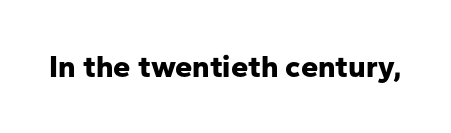
Q: Is the text bold? A: Yes.
Q: Is the text italic (slanted)? A: No, it is upright.
Q: Is the typeface a serif or a sans-serif typeface? A: Sans-serif.
Q: Is the text underlined? A: No.
Q: Is the spacing between letters normal or unusually wide? A: Normal.
Q: Width (condensed, normal, or wide)? A: Normal.
Q: Stroke contrast? A: Low.
Q: x-height? A: Medium.
Q: Monospaced? A: No.
